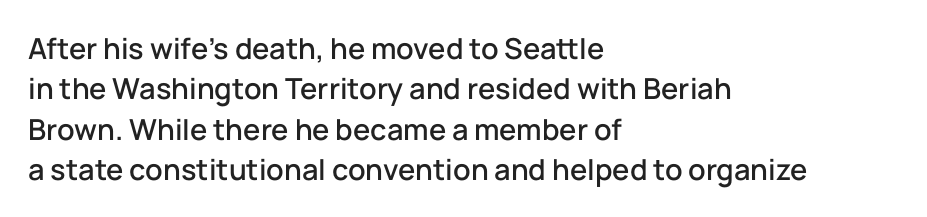
Q: Is the text italic (slanted)? A: No, it is upright.
Q: Is the typeface a serif or a sans-serif typeface? A: Sans-serif.
Q: Is the text underlined? A: No.
Q: How is the paragraph aligned? A: Left-aligned.
Q: Is the spacing between letters normal or unusually wide? A: Normal.
Q: Is the spacing between lines tight, normal or loose? A: Normal.
Q: Width (condensed, normal, or wide)? A: Normal.
Q: Stroke contrast? A: Low.
Q: x-height? A: Medium.
Q: Monospaced? A: No.
